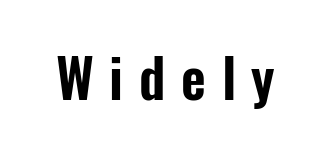
The image shows 54 px condensed sans-serif type, upright; set unusually wide letter spacing (+0.29 em), not underlined; low stroke contrast and a medium x-height.
